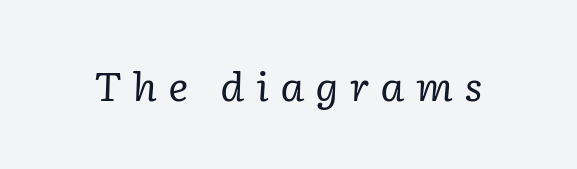
The image shows 39 px regular-weight serif type, italic (leaning right); set unusually wide letter spacing (+0.28 em), not underlined; low stroke contrast and a medium x-height.
